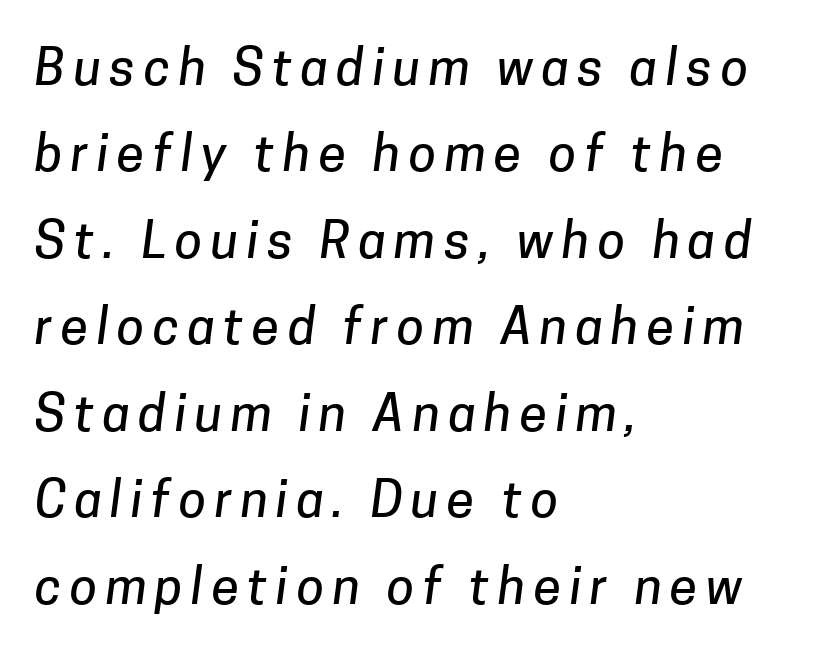
The image shows 50 px sans-serif type; set left-aligned, line spacing 1.73x, not underlined; low stroke contrast and a medium x-height.
